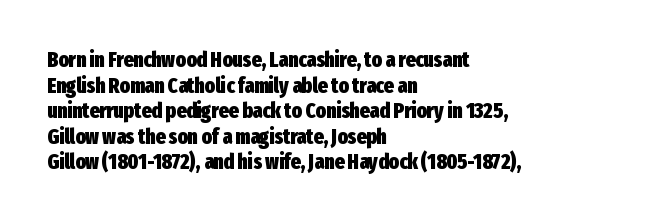
The image shows 21 px bold type, upright; set left-aligned, line spacing 1.22x, normal letter spacing, not underlined.
